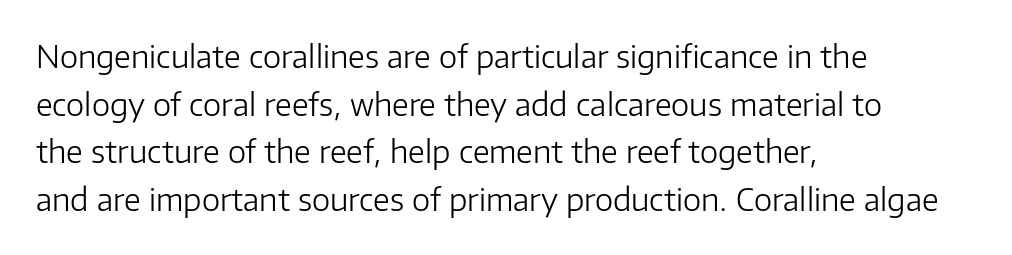
Q: Is the text bold? A: No.
Q: Is the text italic (slanted)? A: No, it is upright.
Q: Is the typeface a serif or a sans-serif typeface? A: Sans-serif.
Q: Is the text underlined? A: No.
Q: How is the paragraph aligned? A: Left-aligned.
Q: Is the spacing between letters normal or unusually wide? A: Normal.
Q: Is the spacing between lines tight, normal or loose? A: Normal.
Q: Width (condensed, normal, or wide)? A: Normal.
Q: Stroke contrast? A: Low.
Q: x-height? A: Medium.
Q: Monospaced? A: No.
